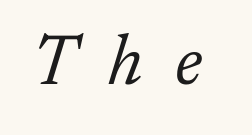
The image shows 72 px light serif type, italic (leaning right); set unusually wide letter spacing (+0.45 em), not underlined; low stroke contrast and a small x-height.
